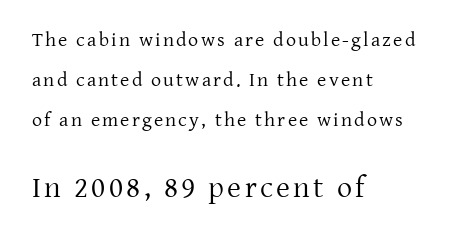
Notice the wide empty band between every row — that's loose leading. Which chunk is bigger? The second one — the bottom block dwarfs the top. Every row of glyphs begins at an identical x-position on the left. Serif or sans? Serif — the stroke terminals have little feet. Stroke thickness stays within the range of a standard reading face or lighter. Is this a fixed-width face? No — the glyphs have proportional, varying widths.
